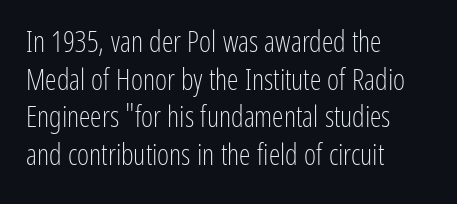
The image shows 29 px light, condensed sans-serif type, upright; set left-aligned, normal line spacing (1.3x), normal letter spacing, not underlined; low stroke contrast and a medium x-height.
